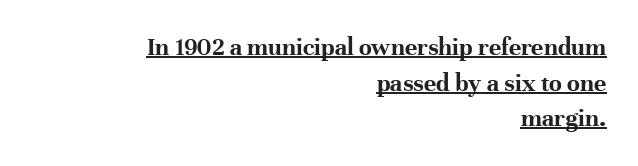
Summary of vertical rhythm: regular, with standard interline spacing. It's the straight-up-and-down kind of type. Short and long lines alike share a common ending point at right. Typesetter's note: full bold, strokes at maximum text heaviness. A typesetter would call this zero additional tracking.
